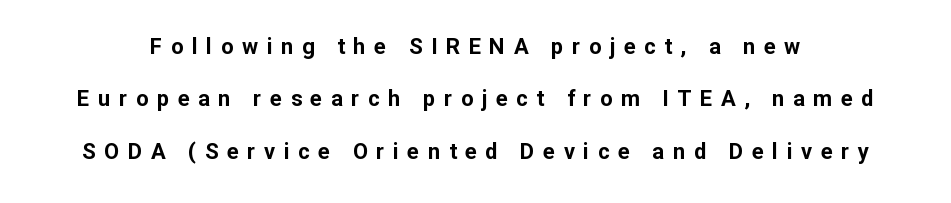
Q: Is the text bold? A: Yes.
Q: Is the text italic (slanted)? A: No, it is upright.
Q: Is the text underlined? A: No.
Q: Is the spacing between letters normal or unusually wide? A: Unusually wide.
Q: Is the spacing between lines tight, normal or loose? A: Loose.
